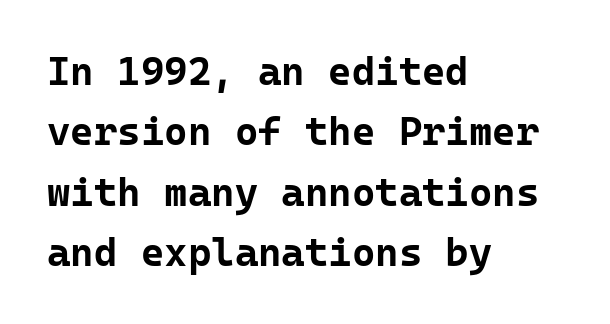
{"serif": "no", "italic": "no", "bold": "yes", "weight": "bold", "width": "normal", "stroke_contrast": "low", "x_height": "medium", "monospaced": "yes", "underline": "no", "align": "left", "line_spacing": "normal", "line_spacing_ratio": 1.51, "letter_spacing": "normal", "letter_spacing_em": 0.0, "glyph_px": 40}
